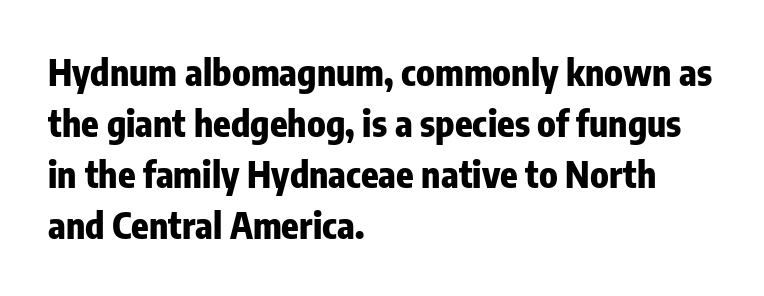
The image shows 36 px heavy, condensed sans-serif type, upright; set left-aligned, normal line spacing (1.42x), normal letter spacing, not underlined; low stroke contrast and a medium x-height.
